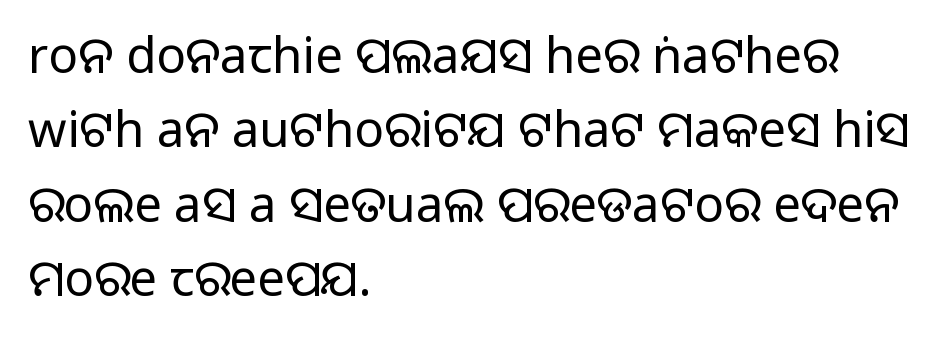
{"serif": "no", "italic": "no", "bold": "no", "weight": "regular", "width": "normal", "stroke_contrast": "low", "x_height": "large", "monospaced": "no", "underline": "no", "align": "left", "line_spacing": "normal", "line_spacing_ratio": 1.52, "letter_spacing": "normal", "letter_spacing_em": 0.0, "glyph_px": 49}
